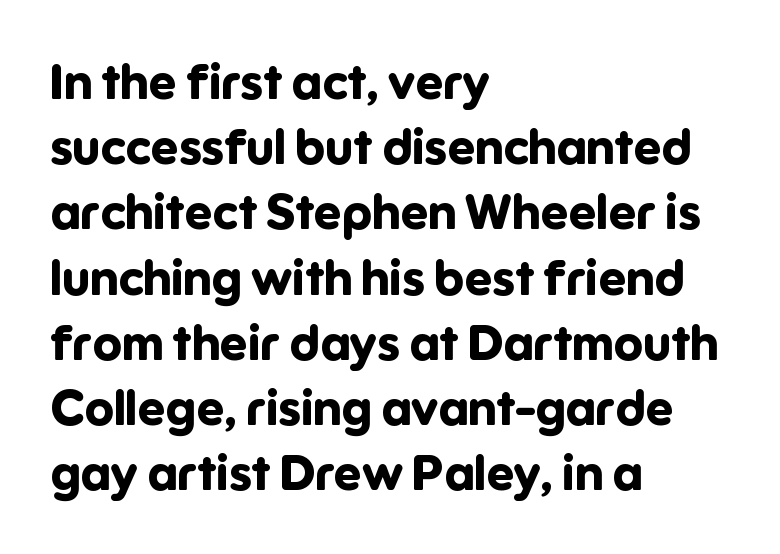
{"serif": "no", "italic": "no", "bold": "yes", "weight": "bold", "width": "normal", "stroke_contrast": "low", "x_height": "medium", "monospaced": "no", "underline": "no", "align": "left", "line_spacing": "normal", "line_spacing_ratio": 1.33, "letter_spacing": "normal", "letter_spacing_em": 0.0, "glyph_px": 49}
